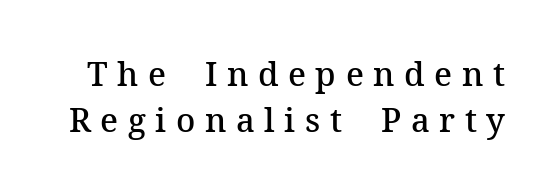
This rendering widens character spacing well past its baseline value. Descender tails drop into unmarked territory. When letters stand straight like this, we call the style roman or upright. You could not count columns in this text — the font is proportionally spaced. This is serif lettering, the kind often seen in printed books.
